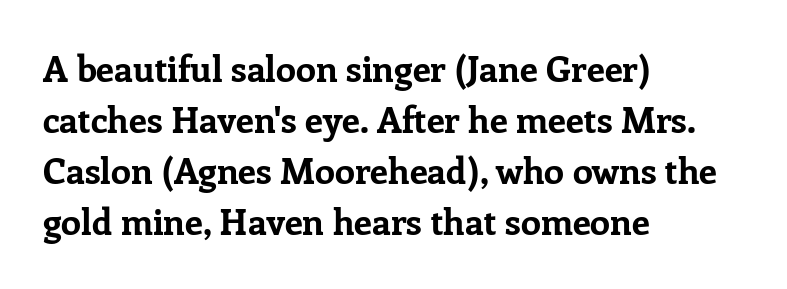
Q: Is the text bold? A: Yes.
Q: Is the text italic (slanted)? A: No, it is upright.
Q: Is the typeface a serif or a sans-serif typeface? A: Serif.
Q: Is the text underlined? A: No.
Q: How is the paragraph aligned? A: Left-aligned.
Q: Is the spacing between letters normal or unusually wide? A: Normal.
Q: Is the spacing between lines tight, normal or loose? A: Normal.
Q: Width (condensed, normal, or wide)? A: Normal.
Q: Stroke contrast? A: Low.
Q: x-height? A: Medium.
Q: Monospaced? A: No.
